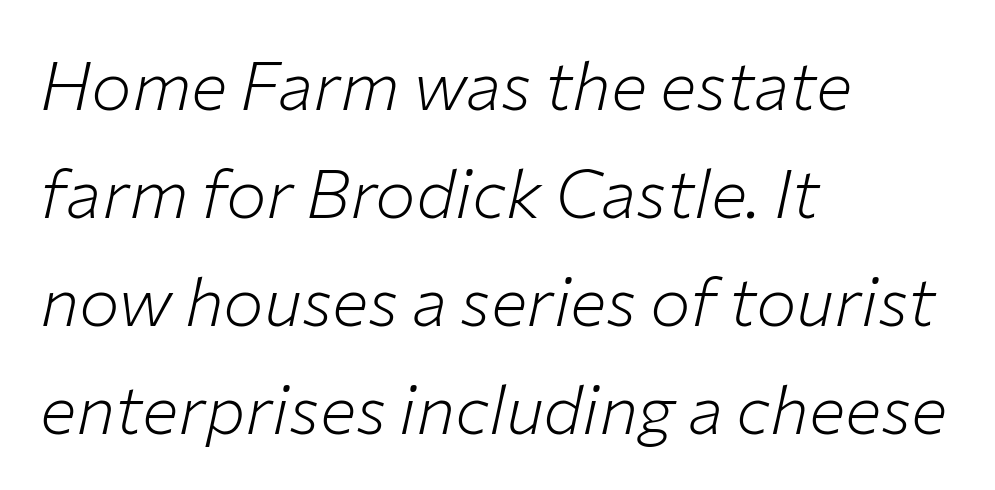
The image shows 68 px light type, italic (leaning right); set left-aligned, normal line spacing (1.59x), normal letter spacing, not underlined; low stroke contrast and a medium x-height.
